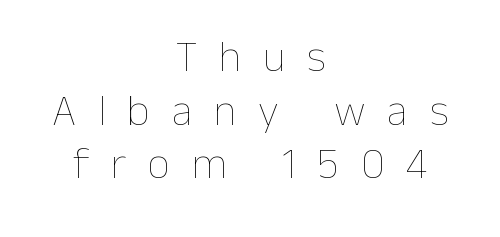
Q: Is the text bold? A: No.
Q: Is the text italic (slanted)? A: No, it is upright.
Q: Is the text underlined? A: No.
Q: How is the paragraph aligned? A: Centered.
Q: Is the spacing between letters normal or unusually wide? A: Unusually wide.
Q: Width (condensed, normal, or wide)? A: Normal.
Q: Stroke contrast? A: Low.
Q: x-height? A: Medium.
Q: Monospaced? A: No.
